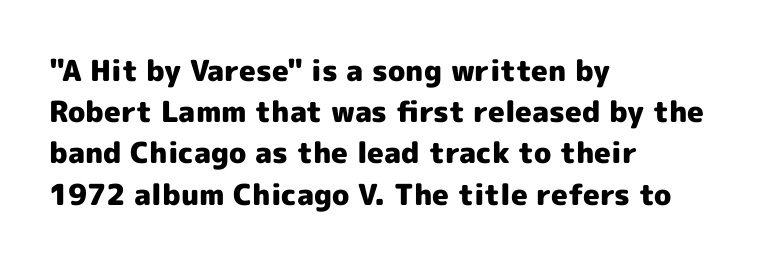
A bare baseline throughout the passage. Heavy, bold letterforms. Students, note that the glyphs here touch the page at normal intervals. Grotesque or geometric, the face here clearly has no serifs. A typesetter would mark this as roman, not italic. One-word summary of the alignment: left.
